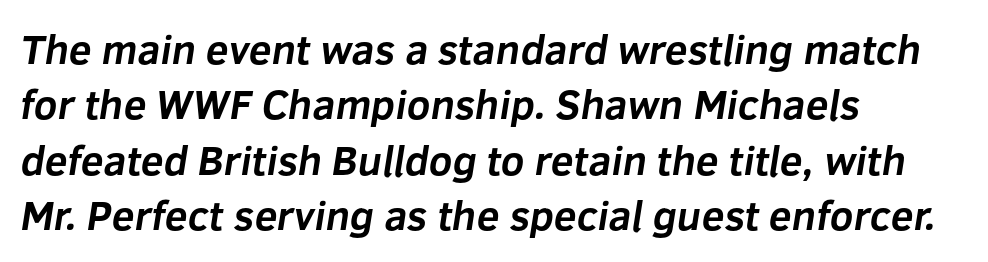
Reading down the column, the eye jumps a familiar distance to each next line. A sans-serif font was chosen for this passage. The rendering anchors every line to the left-hand side. Anything drawn beneath the words? Only blank space.
